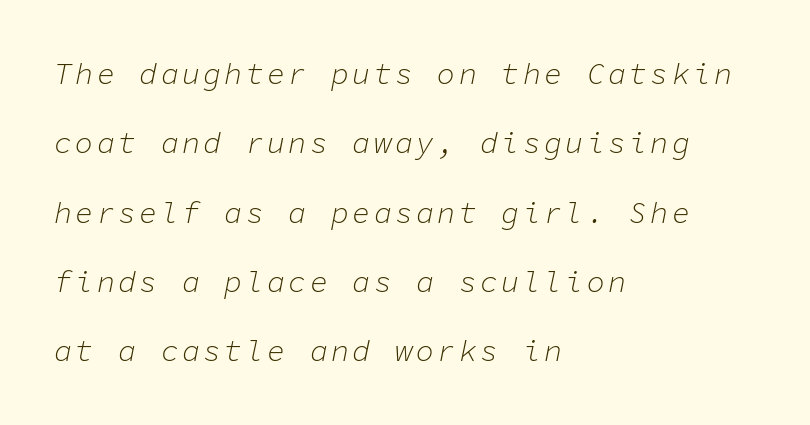
When letters slant like this, we call the style italic. The words here are not underlined. Unbolded letterforms with no extra heft. The paragraph has a hard left edge and a soft right edge. Spacing verdict: monospaced, one width for all characters. These lines stand farther apart than default settings would place them.
